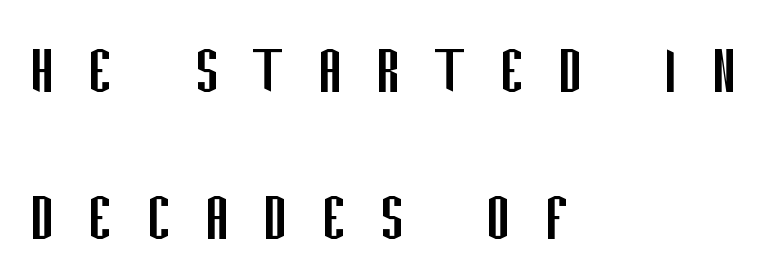
The image shows 75 px regular-weight, condensed sans-serif type, upright; set left-aligned, loose line spacing (1.96x), unusually wide letter spacing (+0.44 em), not underlined; low stroke contrast and a large x-height.
